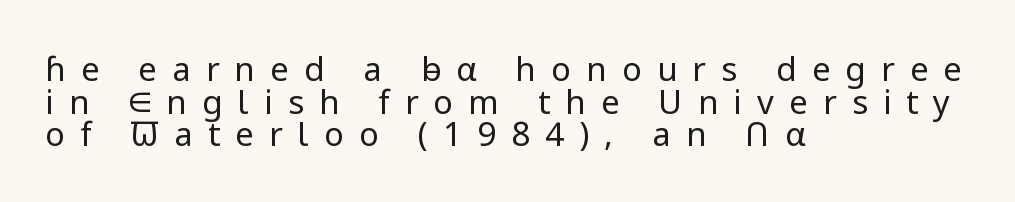
The image shows 33 px regular-weight sans-serif type, upright; set left-aligned, tight line spacing (0.99x), unusually wide letter spacing (+0.46 em), not underlined; low stroke contrast and a medium x-height.
